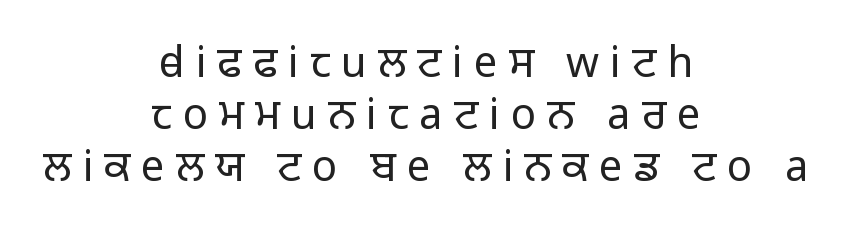
Q: Is the text bold? A: No.
Q: Is the text italic (slanted)? A: No, it is upright.
Q: Is the typeface a serif or a sans-serif typeface? A: Sans-serif.
Q: Is the text underlined? A: No.
Q: How is the paragraph aligned? A: Centered.
Q: Is the spacing between letters normal or unusually wide? A: Unusually wide.
Q: Width (condensed, normal, or wide)? A: Normal.
Q: Stroke contrast? A: Low.
Q: x-height? A: Medium.
Q: Monospaced? A: No.
